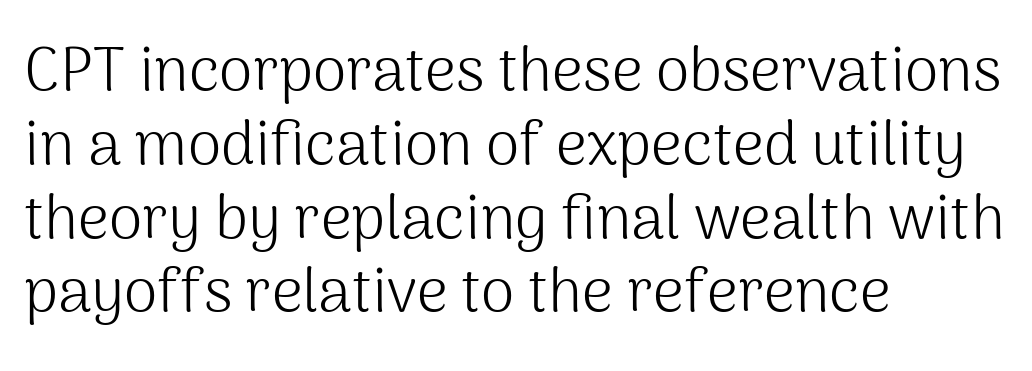
The image shows 61 px light sans-serif type, upright; set left-aligned, line spacing 1.21x, normal letter spacing, not underlined; medium stroke contrast and a medium x-height.
